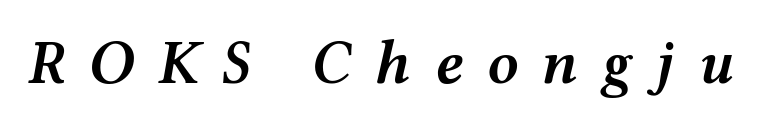
Each letter keeps its own natural width here, so spacing adapts to shape. The font's italic variant was chosen for this text. What weight is shown? A semibold, between regular and bold. Nobody drew a line under any word here.
